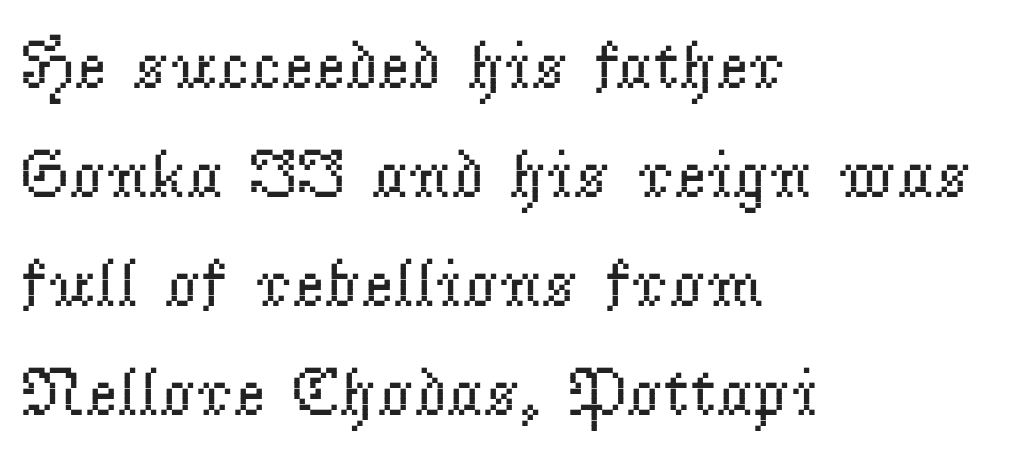
Q: Is the text bold? A: No.
Q: Is the text italic (slanted)? A: No, it is upright.
Q: Is the typeface a serif or a sans-serif typeface? A: Serif.
Q: Is the text underlined? A: No.
Q: How is the paragraph aligned? A: Left-aligned.
Q: Is the spacing between letters normal or unusually wide? A: Normal.
Q: Is the spacing between lines tight, normal or loose? A: Normal.
Q: Width (condensed, normal, or wide)? A: Normal.
Q: Stroke contrast? A: Low.
Q: x-height? A: Small.
Q: Monospaced? A: No.
